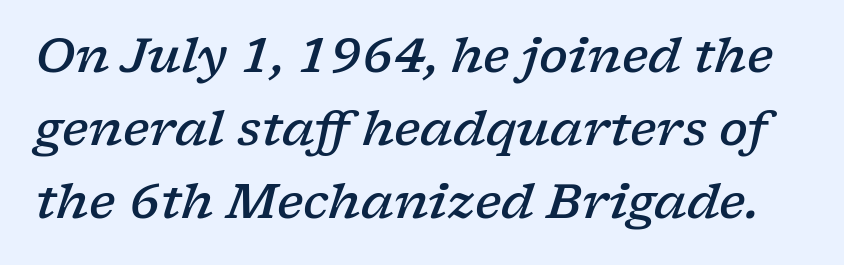
The image shows 48 px semibold, wide serif type, italic (leaning right); set normal line spacing (1.52x), normal letter spacing, not underlined; low stroke contrast and a medium x-height.
